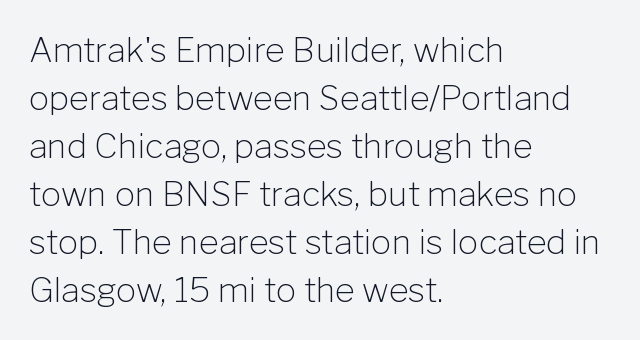
Look at the bottom of the vertical strokes: they stop flat, with no serifs. Just letters on the line, the space beneath them empty. Varying glyph widths throughout — classic text-font behaviour. Left-aligned paragraph, ragged on the right. Short note: letters normally spaced. The typesetting does not lean heavy: it is not bold.
